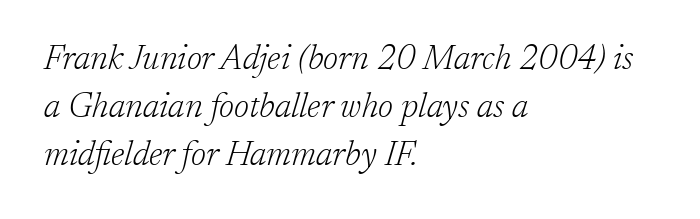
The face used here is seriffed, in the tradition of book romans. Typeset ragged right — the left edge is the straight one. Italic? Definitely — the glyphs are oblique. A quiet, ordinary-to-light weight characterises the typeface.
